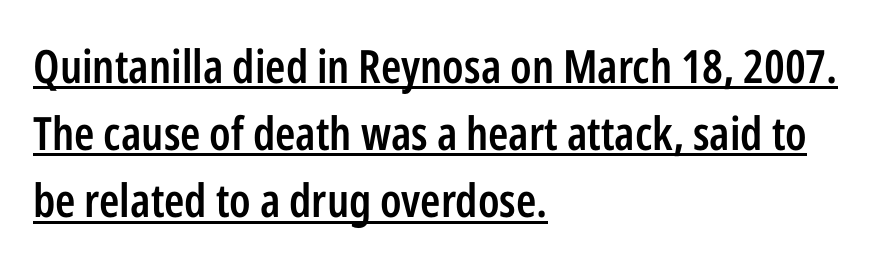
Is the letter spacing exaggerated? No — it looks like the ordinary default. Type style note: lacks serifs. Whoever set this chose a conventional vertical rhythm. Does the lettering tilt? It doesn't — this is upright. Looks like regular typesetting: each glyph gets only the width it needs.
